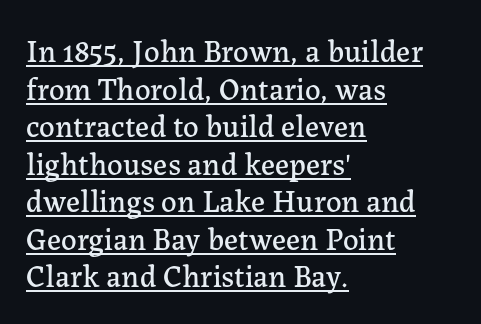
Q: Is the text italic (slanted)? A: No, it is upright.
Q: Is the typeface a serif or a sans-serif typeface? A: Serif.
Q: Is the text underlined? A: Yes.
Q: How is the paragraph aligned? A: Left-aligned.
Q: Is the spacing between letters normal or unusually wide? A: Normal.
Q: Width (condensed, normal, or wide)? A: Normal.
Q: Stroke contrast? A: Low.
Q: x-height? A: Medium.
Q: Monospaced? A: No.
